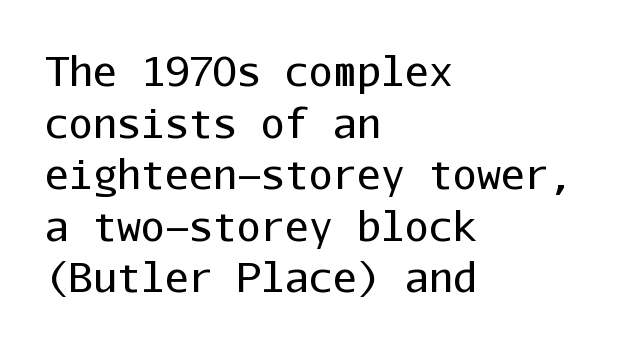
{"serif": "no", "italic": "no", "bold": "no", "weight": "regular", "width": "normal", "stroke_contrast": "low", "x_height": "medium", "monospaced": "yes", "underline": "no", "align": "left", "line_spacing": "normal", "line_spacing_ratio": 1.29, "letter_spacing": "normal", "letter_spacing_em": 0.0, "glyph_px": 40}
